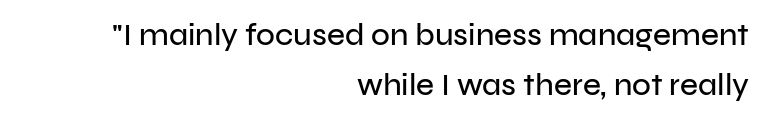
{"serif": "no", "italic": "no", "width": "normal", "stroke_contrast": "low", "x_height": "medium", "monospaced": "no", "underline": "no", "align": "right", "line_spacing": "normal", "line_spacing_ratio": 1.62, "letter_spacing": "normal", "letter_spacing_em": 0.0, "glyph_px": 31}
